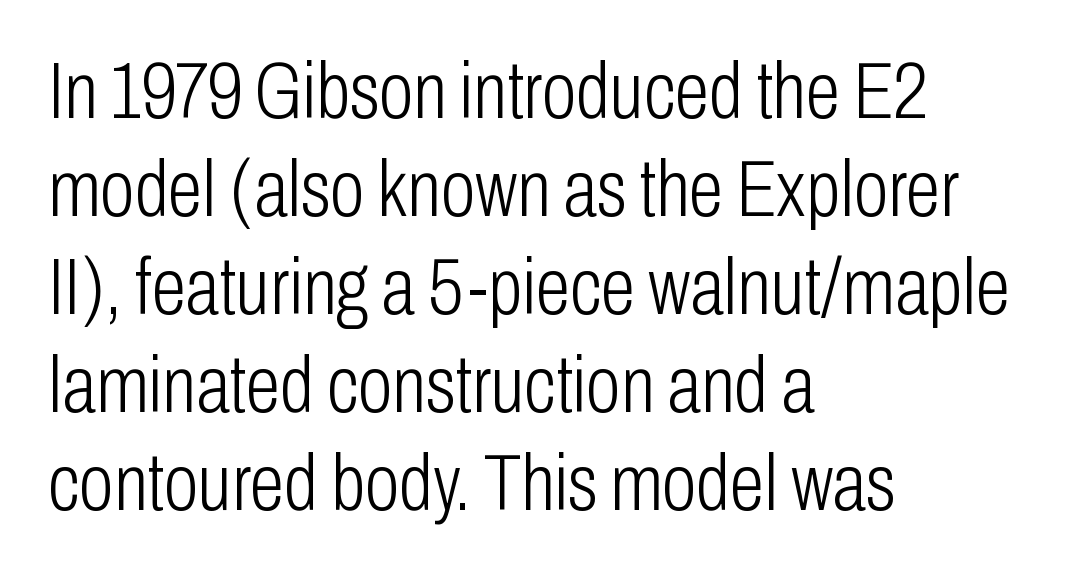
{"serif": "no", "italic": "no", "bold": "no", "weight": "light", "width": "condensed", "stroke_contrast": "low", "x_height": "medium", "monospaced": "no", "underline": "no", "align": "left", "line_spacing_ratio": 1.24, "letter_spacing": "normal", "letter_spacing_em": 0.0, "glyph_px": 79}
